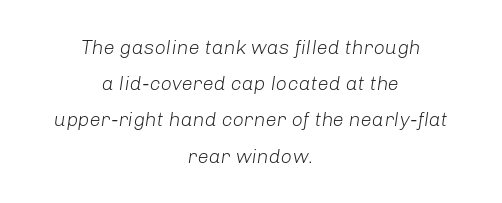
Q: Is the text bold? A: No.
Q: Is the text italic (slanted)? A: Yes, it leans right by about 8 degrees.
Q: Is the text underlined? A: No.
Q: How is the paragraph aligned? A: Centered.
Q: Is the spacing between letters normal or unusually wide? A: Normal.
